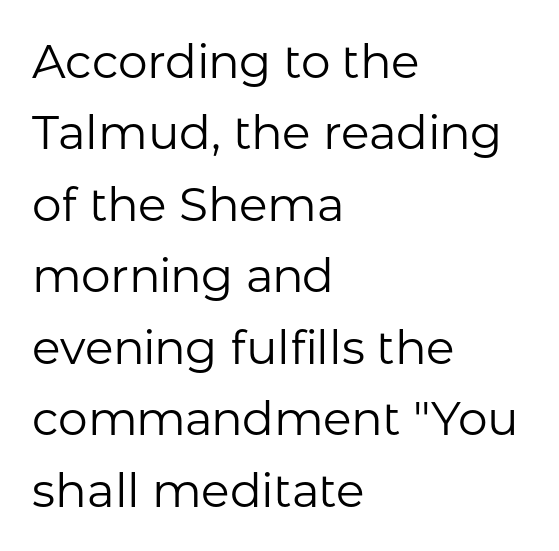
{"serif": "no", "italic": "no", "bold": "no", "weight": "regular", "width": "normal", "stroke_contrast": "low", "x_height": "medium", "monospaced": "no", "underline": "no", "align": "left", "line_spacing": "normal", "line_spacing_ratio": 1.52, "letter_spacing": "normal", "letter_spacing_em": 0.0, "glyph_px": 47}
